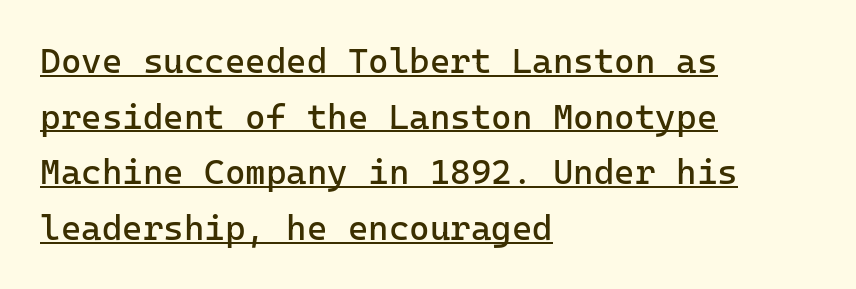
Typographically, this falls in the sans-serif category. Italic: no, the glyphs are upright roman. Stem width sits at or under what a default text font uses. A typesetter would call this leading conventional body-copy spacing. Underline: present.
